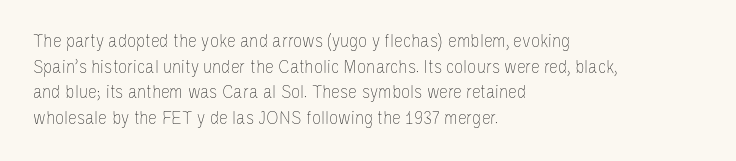
Q: Is the text bold? A: No.
Q: Is the text italic (slanted)? A: No, it is upright.
Q: Is the text underlined? A: No.
Q: How is the paragraph aligned? A: Left-aligned.
Q: Is the spacing between letters normal or unusually wide? A: Normal.
Q: Is the spacing between lines tight, normal or loose? A: Normal.
